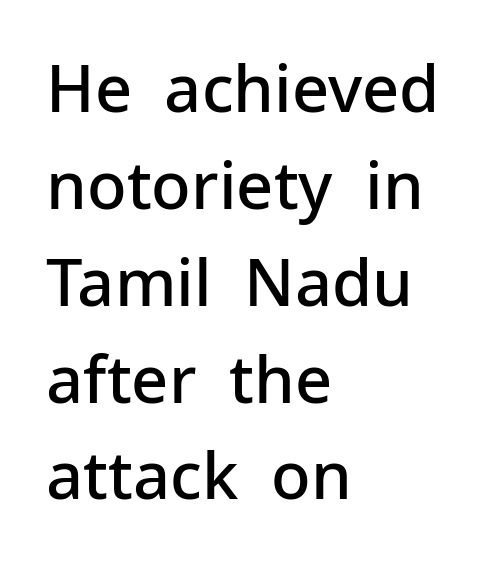
Q: Is the text bold? A: Semi-bold.
Q: Is the text italic (slanted)? A: No, it is upright.
Q: Is the typeface a serif or a sans-serif typeface? A: Sans-serif.
Q: Is the text underlined? A: No.
Q: How is the paragraph aligned? A: Left-aligned.
Q: Is the spacing between letters normal or unusually wide? A: Normal.
Q: Is the spacing between lines tight, normal or loose? A: Normal.
Q: Width (condensed, normal, or wide)? A: Normal.
Q: Stroke contrast? A: Low.
Q: x-height? A: Medium.
Q: Monospaced? A: No.
